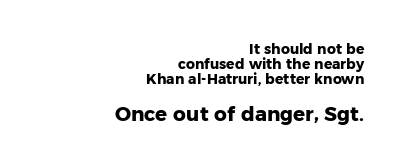
These lines huddle together more closely than default settings would place them. Size contrast runs from small at the top to large at the bottom. There is no visible air inserted between adjacent glyphs. Type without underlining. The axis of the letterforms is exactly vertical. The rendering uses a bold face; every stroke is thick and dark.
